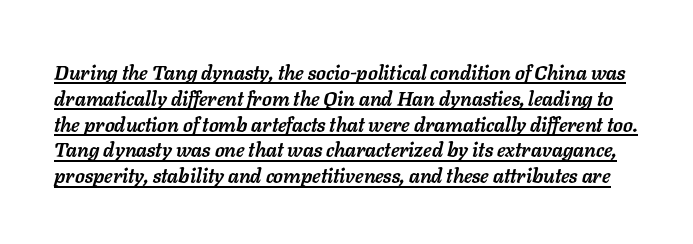
{"italic": "yes", "lean": "right", "slant_degrees": 11, "bold": "yes", "underline": "yes", "line_spacing": "normal", "line_spacing_ratio": 1.29, "letter_spacing": "normal", "letter_spacing_em": 0.0, "glyph_px": 20}
